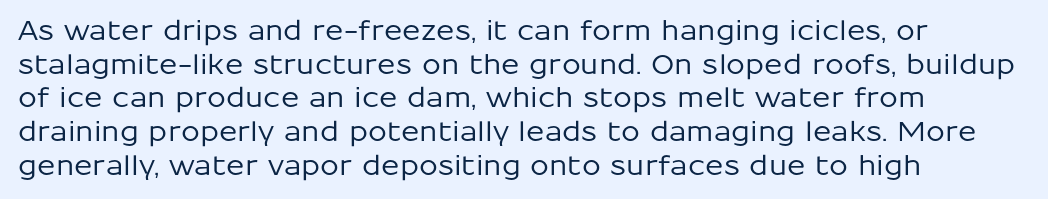
The image shows 27 px text type, upright; set left-aligned, normal line spacing (1.25x), normal letter spacing, not underlined.
